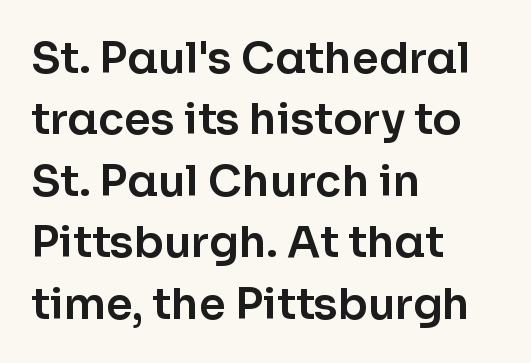
The image shows 43 px sans-serif type, upright; set left-aligned, normal line spacing (1.43x), normal letter spacing, not underlined; low stroke contrast and a medium x-height.
